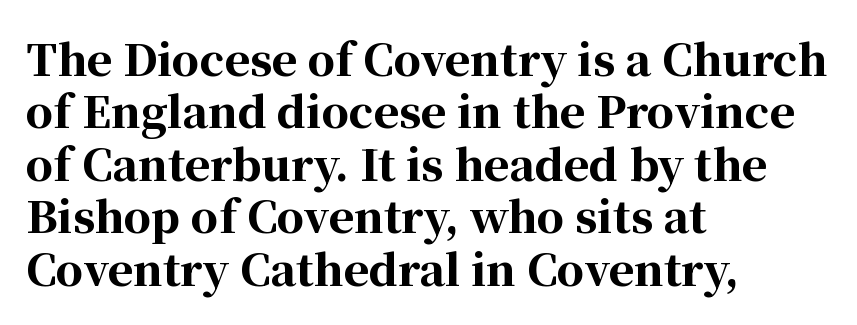
The image shows 43 px bold serif type, upright; set left-aligned, line spacing 1.22x, normal letter spacing, not underlined; high stroke contrast and a medium x-height.
